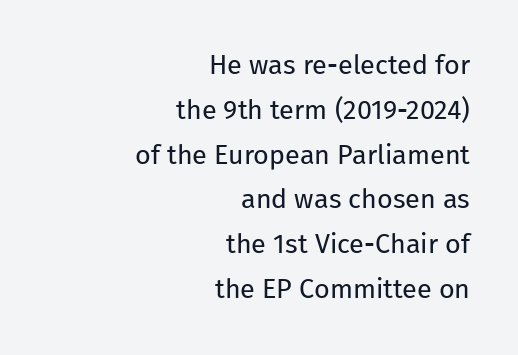
The image shows 27 px text type, upright; set right-aligned, normal line spacing (1.66x), normal letter spacing, not underlined.
